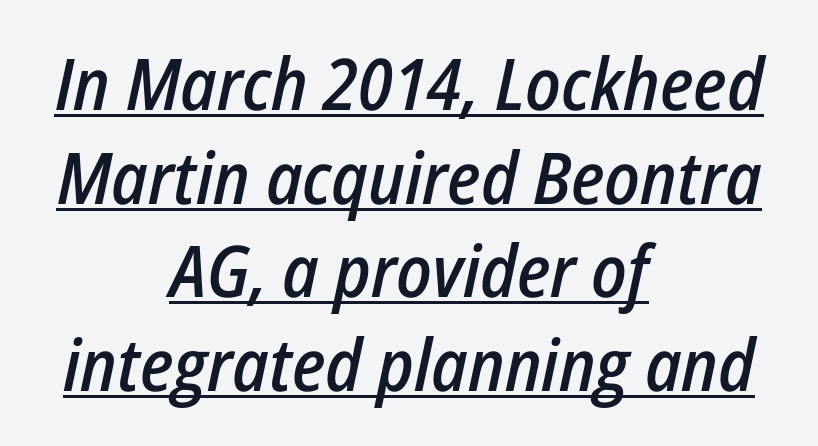
{"italic": "yes", "lean": "right", "slant_degrees": 12, "bold": "semi", "weight": "semibold", "width": "condensed", "stroke_contrast": "low", "x_height": "medium", "monospaced": "no", "underline": "yes", "align": "center", "line_spacing": "normal", "line_spacing_ratio": 1.3, "letter_spacing": "normal", "letter_spacing_em": 0.0, "glyph_px": 72}
